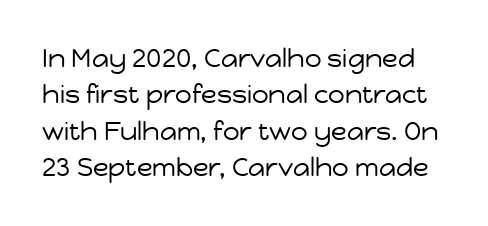
{"italic": "no", "bold": "no", "underline": "no", "line_spacing": "normal", "line_spacing_ratio": 1.4, "letter_spacing": "normal", "letter_spacing_em": 0.0, "glyph_px": 26}
